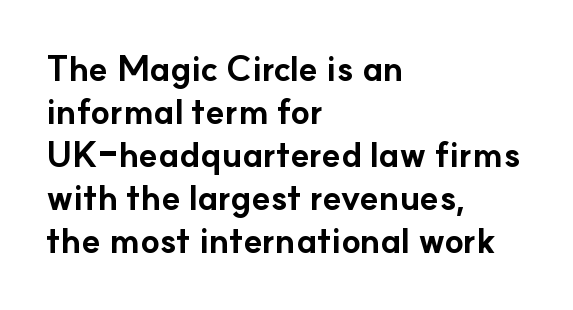
{"serif": "no", "italic": "no", "bold": "yes", "weight": "bold", "width": "normal", "stroke_contrast": "low", "x_height": "small", "monospaced": "no", "underline": "no", "align": "left", "line_spacing_ratio": 1.23, "letter_spacing": "normal", "letter_spacing_em": 0.0, "glyph_px": 35}
